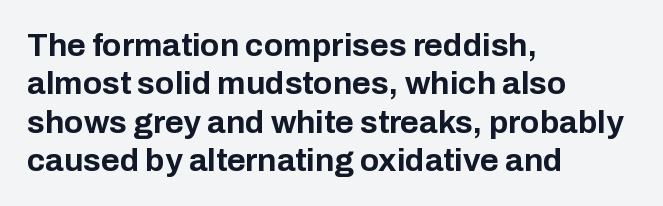
{"serif": "no", "italic": "no", "bold": "yes", "weight": "bold", "width": "normal", "stroke_contrast": "low", "x_height": "medium", "monospaced": "no", "underline": "no", "align": "left", "line_spacing_ratio": 1.2, "letter_spacing": "normal", "letter_spacing_em": 0.0, "glyph_px": 32}
